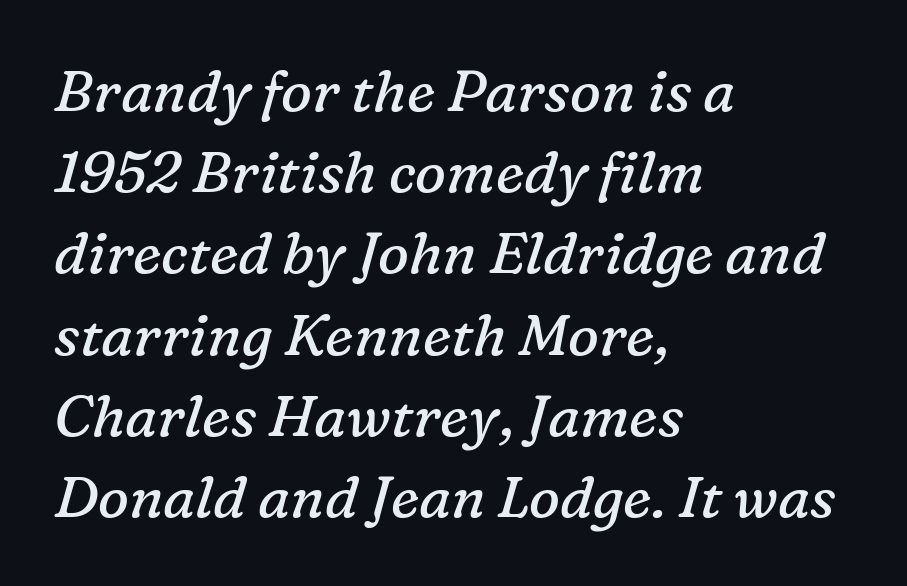
The image shows 58 px regular-weight serif type, italic (leaning right); set left-aligned, normal line spacing (1.4x), normal letter spacing, not underlined; low stroke contrast and a medium x-height.
